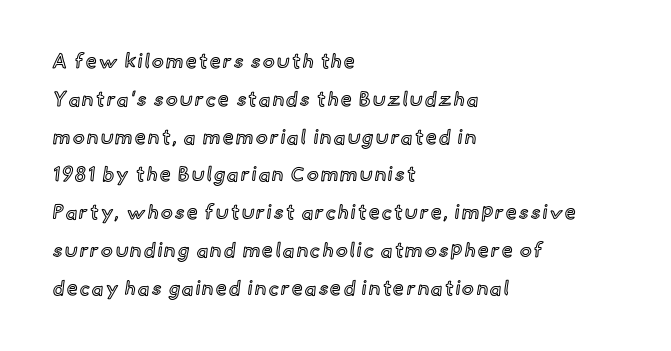
Q: Is the text italic (slanted)? A: Yes.
Q: Is the text underlined? A: No.
Q: How is the paragraph aligned? A: Left-aligned.
